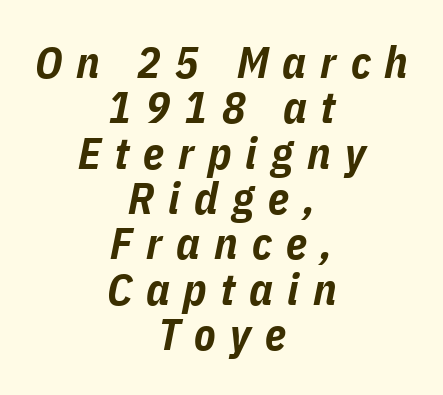
Q: Is the text bold? A: Yes.
Q: Is the text italic (slanted)? A: Yes, it leans right by about 11 degrees.
Q: Is the text underlined? A: No.
Q: How is the paragraph aligned? A: Centered.
Q: Is the spacing between letters normal or unusually wide? A: Unusually wide.
Q: Is the spacing between lines tight, normal or loose? A: Tight.
Q: Width (condensed, normal, or wide)? A: Condensed.
Q: Stroke contrast? A: Low.
Q: x-height? A: Medium.
Q: Monospaced? A: No.
